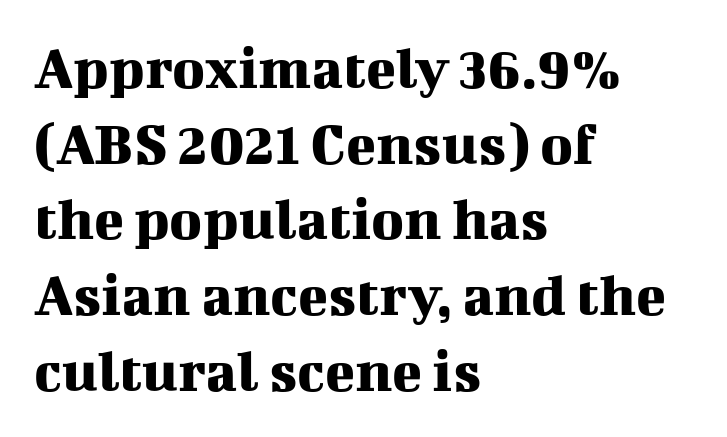
{"serif": "yes", "italic": "no", "width": "normal", "stroke_contrast": "medium", "x_height": "medium", "monospaced": "no", "underline": "no", "align": "left", "line_spacing_ratio": 1.22, "letter_spacing": "normal", "letter_spacing_em": 0.0, "glyph_px": 62}
